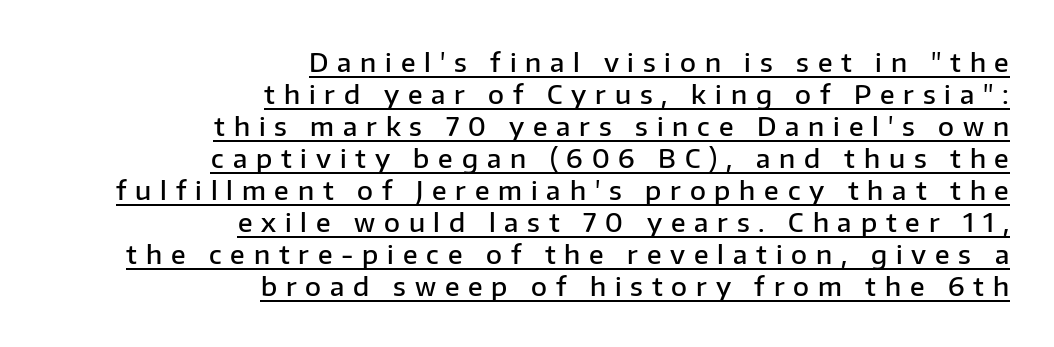
Q: Is the text bold? A: Semi-bold.
Q: Is the text italic (slanted)? A: No, it is upright.
Q: Is the text underlined? A: Yes.
Q: How is the paragraph aligned? A: Right-aligned.
Q: Is the spacing between letters normal or unusually wide? A: Unusually wide.
